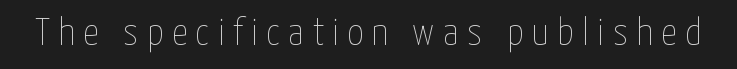
The image shows 39 px thin, condensed type, upright; set unusually wide letter spacing (+0.22 em), not underlined; low stroke contrast and a medium x-height.
